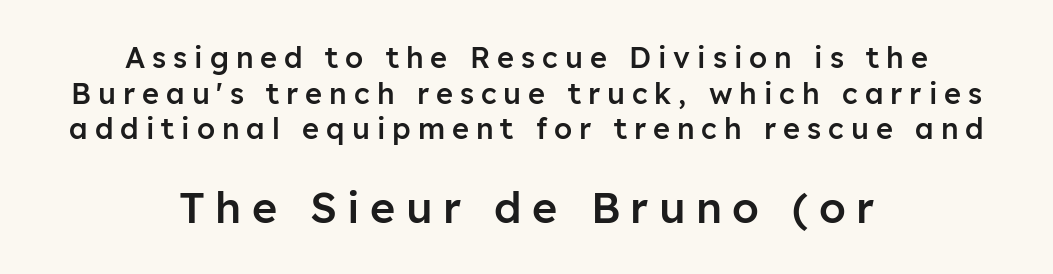
Think of a printed novel: that variable character pitch is what you see here. The string is rendered with underlining switched off. Does the type have serifs? No, each stem ends abruptly. Nope, not italic — everything's standing straight. The composition opens small and finishes big. The font is running at a semibold setting, under full bold.
